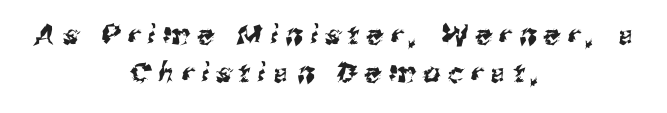
The image shows 27 px text type; set centered, normal line spacing (1.42x), unusually wide letter spacing (+0.3 em), not underlined.
